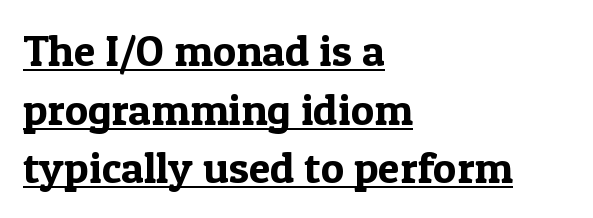
{"serif": "yes", "italic": "no", "width": "normal", "x_height": "medium", "monospaced": "no", "underline": "yes", "align": "left", "line_spacing": "normal", "line_spacing_ratio": 1.33, "letter_spacing": "normal", "letter_spacing_em": 0.0, "glyph_px": 44}
